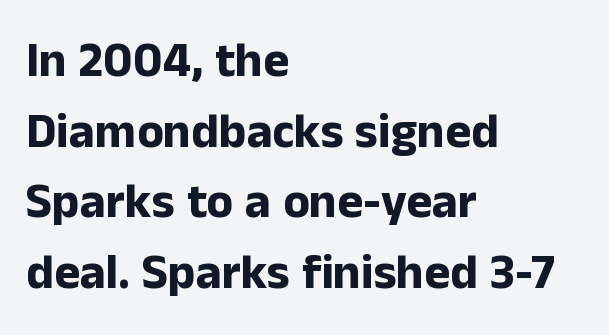
The image shows 49 px bold sans-serif type, upright; set left-aligned, normal line spacing (1.44x), normal letter spacing, not underlined; low stroke contrast and a medium x-height.
